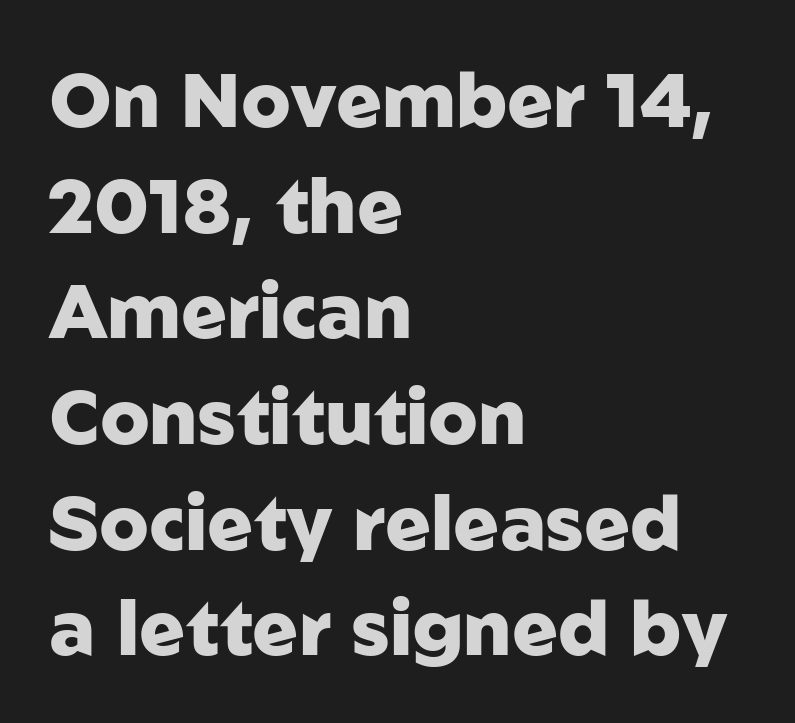
{"serif": "no", "italic": "no", "bold": "yes", "weight": "heavy", "width": "normal", "stroke_contrast": "low", "x_height": "medium", "monospaced": "no", "underline": "no", "align": "left", "line_spacing": "normal", "line_spacing_ratio": 1.39, "letter_spacing": "normal", "letter_spacing_em": 0.0, "glyph_px": 76}
